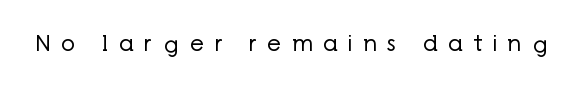
The image shows 22 px text type, upright; set unusually wide letter spacing (+0.48 em), not underlined.
